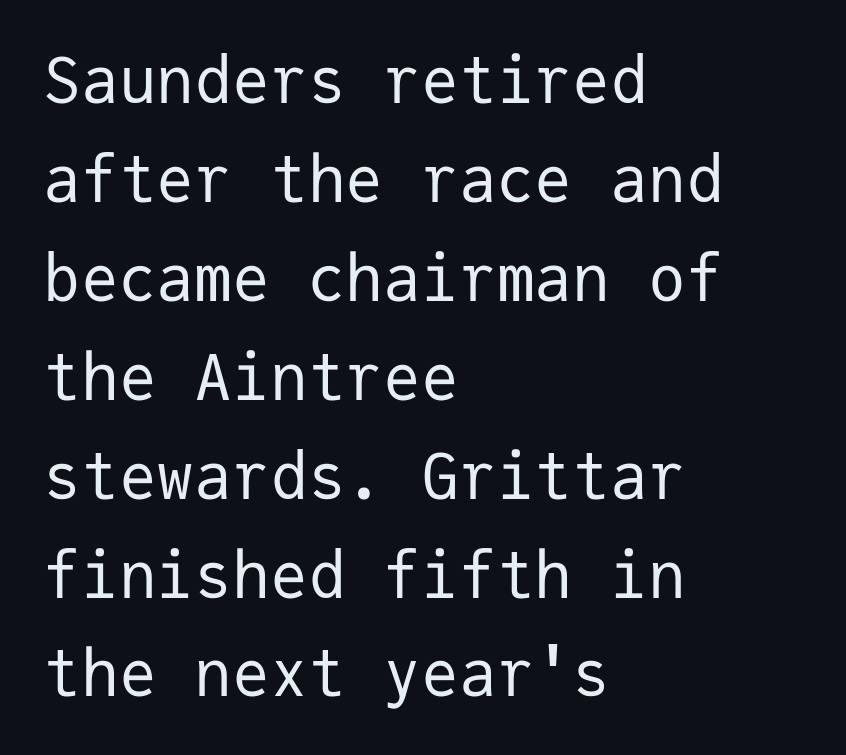
Is the block centered? No — it sits flush against the left margin. Typographically, this falls in the sans-serif category. Words appear dense and cohesive because spacing is normal. Whoever set this chose a conventional vertical rhythm. Vertical strokes here are truly vertical. Looks like terminal output: every glyph gets an equal slot.
